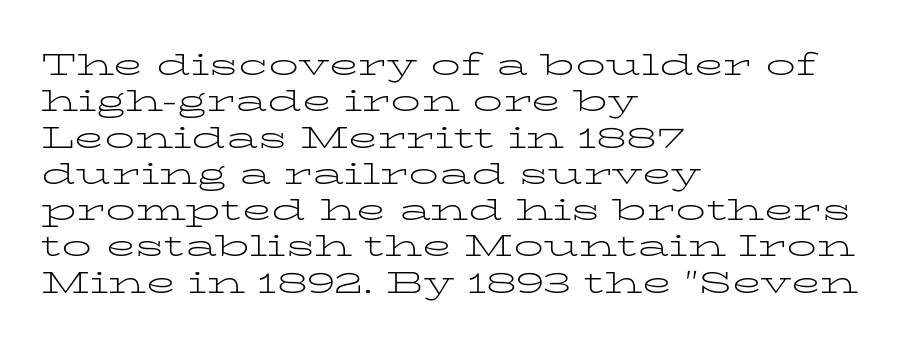
Proportional: the letters do not fall into vertical columns. The horizontal fit of the characters is conventional and even. The ragged edge is on the right, which tells us the setting is flush left. Every stem runs plumb, perpendicular to the baseline. Underlining? Definitely not there.
